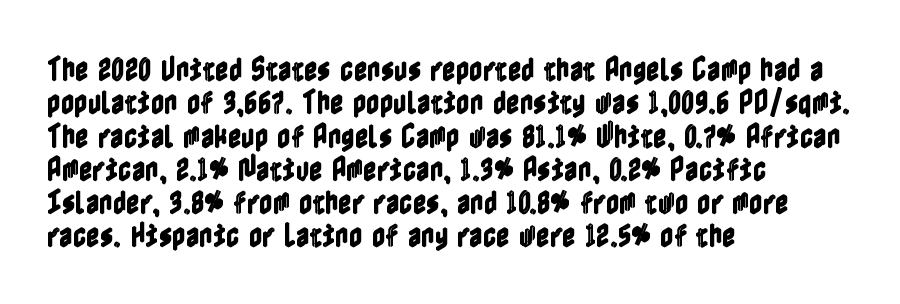
{"italic": "no", "underline": "no", "align": "left", "line_spacing": "normal", "line_spacing_ratio": 1.28, "letter_spacing": "normal", "letter_spacing_em": 0.0, "glyph_px": 26}
